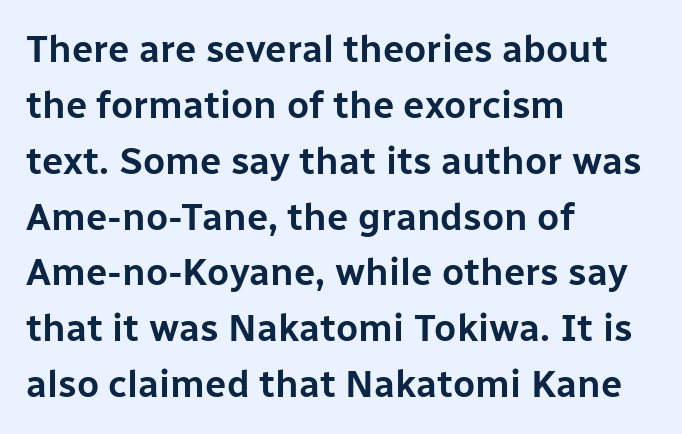
Default kerning and tracking; the words read as compact shapes. The characters display no serif detailing; their extremities are plain. If you drew a line through each stem, it would be perfectly vertical. Clear beneath every line of the passage. Is there much room between lines? A standard amount, neither cramped nor airy. Short and long lines alike share a common starting point at left.
